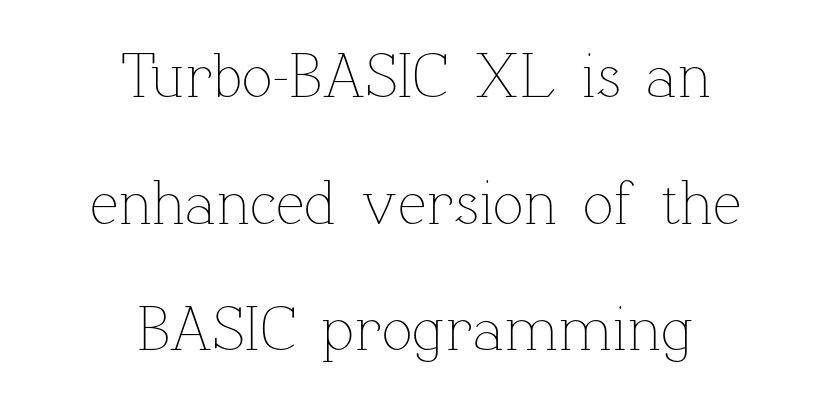
The image shows 64 px thin type, upright; set centered, loose line spacing (1.98x), normal letter spacing, not underlined; low stroke contrast and a medium x-height.
